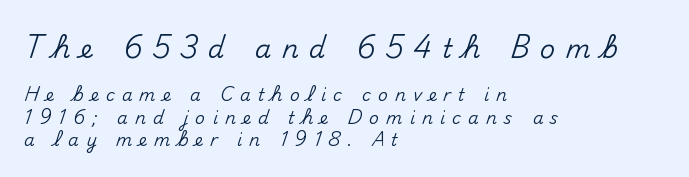
Q: Is the text italic (slanted)? A: Yes.
Q: Is the text underlined? A: No.
Q: How is the paragraph aligned? A: Left-aligned.
Q: Is the spacing between letters normal or unusually wide? A: Unusually wide.
Q: Is the spacing between lines tight, normal or loose? A: Normal.
Q: Which block of text is set in a larger size, the first (top) or the second (bottom)? A: The first (top) one.
